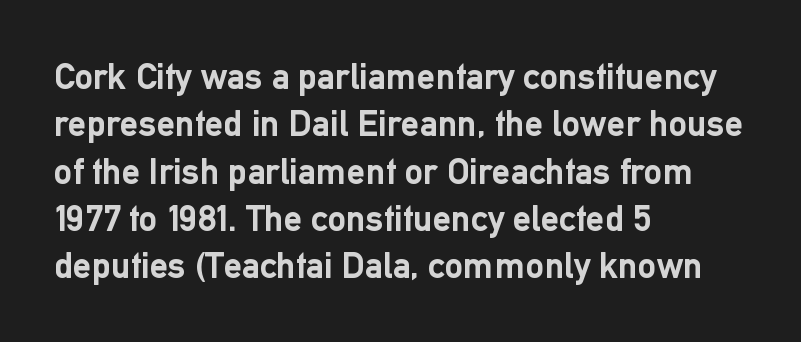
{"serif": "no", "italic": "no", "bold": "yes", "weight": "semibold", "width": "normal", "stroke_contrast": "low", "x_height": "medium", "monospaced": "no", "underline": "no", "align": "left", "line_spacing": "normal", "line_spacing_ratio": 1.28, "letter_spacing": "normal", "letter_spacing_em": 0.0, "glyph_px": 37}
